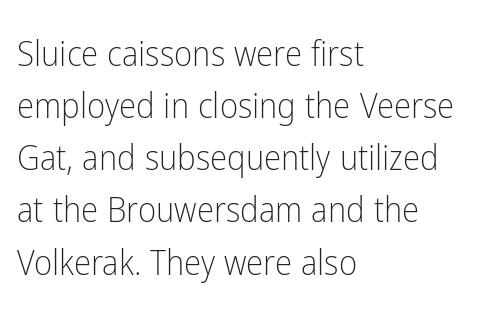
{"serif": "no", "italic": "no", "bold": "no", "weight": "light", "width": "condensed", "stroke_contrast": "low", "x_height": "medium", "monospaced": "no", "underline": "no", "align": "left", "line_spacing": "normal", "line_spacing_ratio": 1.49, "letter_spacing": "normal", "letter_spacing_em": 0.0, "glyph_px": 35}
